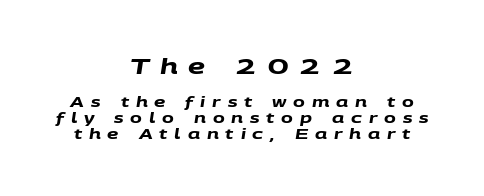
Q: Is the text bold? A: Yes.
Q: Is the text underlined? A: No.
Q: How is the paragraph aligned? A: Centered.
Q: Is the spacing between letters normal or unusually wide? A: Unusually wide.
Q: Is the spacing between lines tight, normal or loose? A: Tight.
Q: Which block of text is set in a larger size, the first (top) or the second (bottom)? A: The first (top) one.
